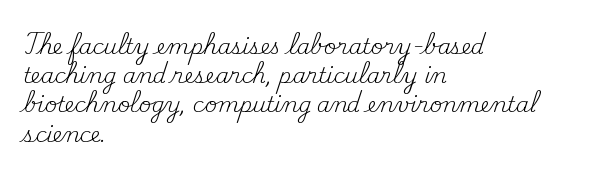
Q: Is the text bold? A: No.
Q: Is the text italic (slanted)? A: Yes.
Q: Is the text underlined? A: No.
Q: How is the paragraph aligned? A: Left-aligned.
Q: Is the spacing between letters normal or unusually wide? A: Normal.
Q: Is the spacing between lines tight, normal or loose? A: Normal.
